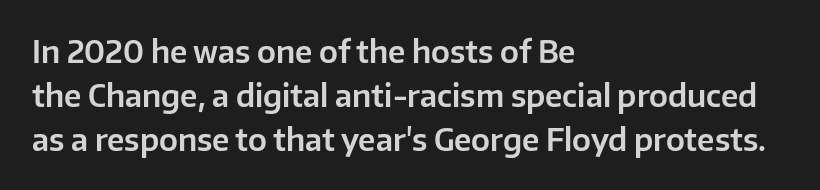
Q: Is the text italic (slanted)? A: No, it is upright.
Q: Is the typeface a serif or a sans-serif typeface? A: Sans-serif.
Q: Is the text underlined? A: No.
Q: How is the paragraph aligned? A: Left-aligned.
Q: Is the spacing between letters normal or unusually wide? A: Normal.
Q: Is the spacing between lines tight, normal or loose? A: Normal.
Q: Width (condensed, normal, or wide)? A: Normal.
Q: Stroke contrast? A: Low.
Q: x-height? A: Medium.
Q: Monospaced? A: No.
